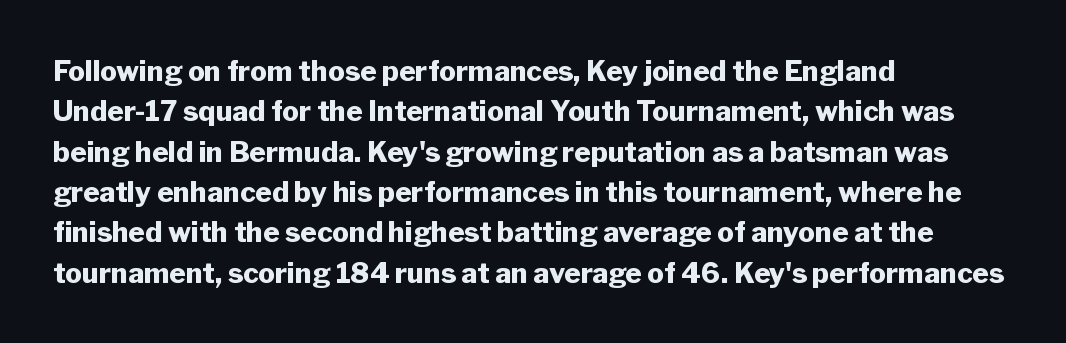
This is heavy type, rendered in bold. Students, observe: this is what conventionally led text looks like. Posture: straight, roman, zero tilt. Each line starts at the same left margin while the right side varies.
